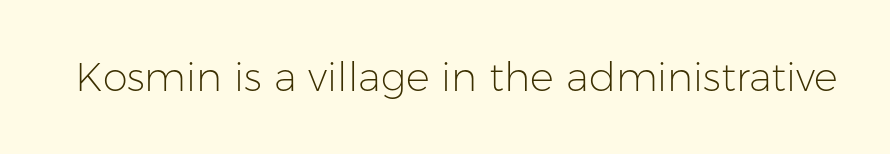
{"serif": "no", "italic": "no", "bold": "no", "weight": "light", "width": "normal", "stroke_contrast": "low", "x_height": "medium", "monospaced": "no", "underline": "no", "letter_spacing": "normal", "letter_spacing_em": 0.0, "glyph_px": 40}
